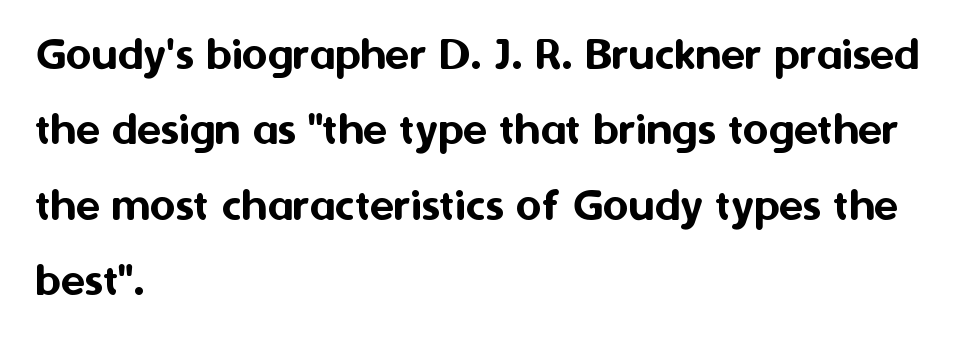
{"serif": "no", "italic": "no", "width": "normal", "stroke_contrast": "medium", "x_height": "medium", "monospaced": "no", "underline": "no", "align": "left", "line_spacing": "normal", "line_spacing_ratio": 1.54, "letter_spacing": "normal", "letter_spacing_em": 0.0, "glyph_px": 49}
